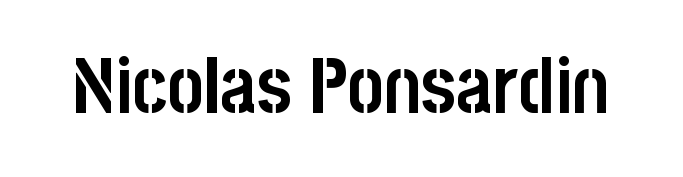
The image shows 78 px semibold, condensed sans-serif type, upright; set normal letter spacing, not underlined; low stroke contrast and a large x-height.
